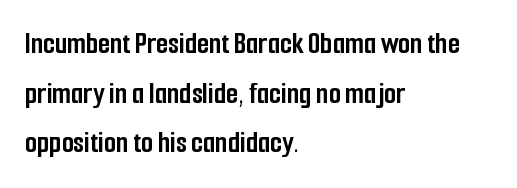
Q: Is the text bold? A: Yes.
Q: Is the text italic (slanted)? A: No, it is upright.
Q: Is the typeface a serif or a sans-serif typeface? A: Sans-serif.
Q: Is the text underlined? A: No.
Q: How is the paragraph aligned? A: Left-aligned.
Q: Is the spacing between letters normal or unusually wide? A: Normal.
Q: Is the spacing between lines tight, normal or loose? A: Normal.
Q: Width (condensed, normal, or wide)? A: Condensed.
Q: Stroke contrast? A: Low.
Q: x-height? A: Medium.
Q: Monospaced? A: No.
